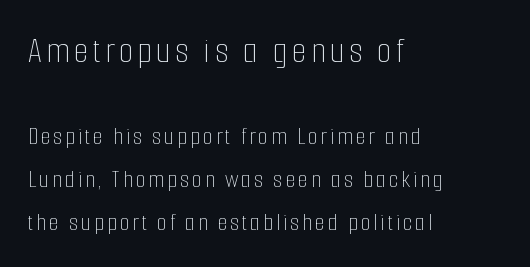
Q: Is the text bold? A: No.
Q: Is the text italic (slanted)? A: No, it is upright.
Q: Is the text underlined? A: No.
Q: How is the paragraph aligned? A: Left-aligned.
Q: Which block of text is set in a larger size, the first (top) or the second (bottom)? A: The first (top) one.
Q: Width (condensed, normal, or wide)? A: Condensed.
Q: Stroke contrast? A: Low.
Q: x-height? A: Medium.
Q: Monospaced? A: No.
